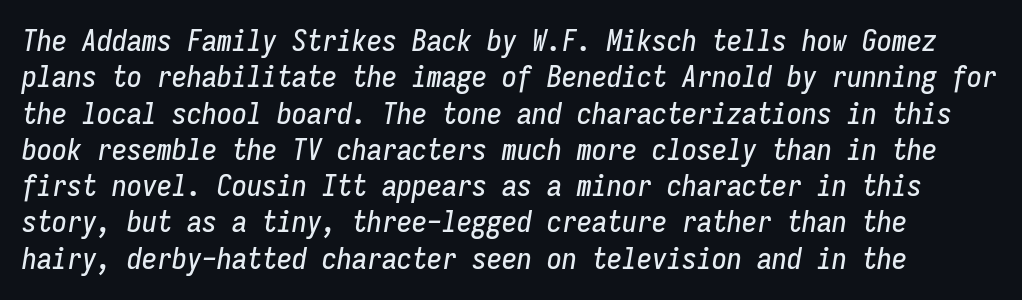
Characters follow at the spacing the type designer built in. Note the uniform advance width — an 'i' takes as much space as an 'm'. This rendering features lettering with no underline. Observe the lean: these are italic letterforms.
